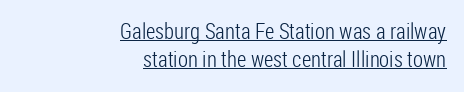
The image shows 22 px text type, upright; set right-aligned, normal line spacing (1.28x), normal letter spacing, underlined.
